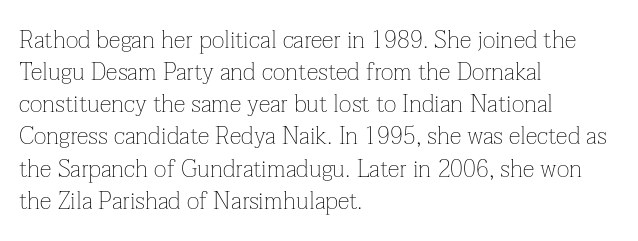
The image shows 24 px text type, upright; set left-aligned, normal line spacing (1.34x), normal letter spacing, not underlined.
